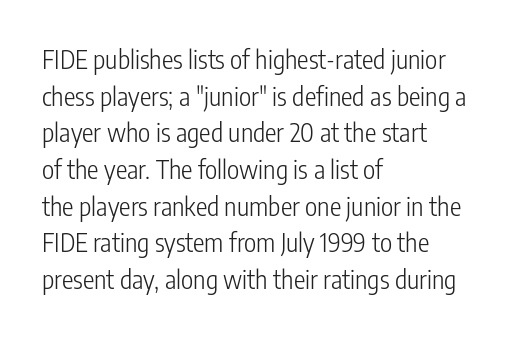
Q: Is the text bold? A: No.
Q: Is the text italic (slanted)? A: No, it is upright.
Q: Is the text underlined? A: No.
Q: How is the paragraph aligned? A: Left-aligned.
Q: Is the spacing between letters normal or unusually wide? A: Normal.
Q: Is the spacing between lines tight, normal or loose? A: Normal.
